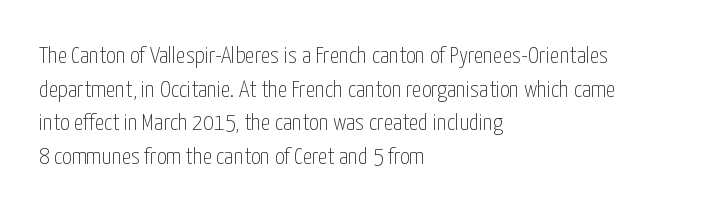
Q: Is the text bold? A: No.
Q: Is the text italic (slanted)? A: No, it is upright.
Q: Is the text underlined? A: No.
Q: How is the paragraph aligned? A: Left-aligned.
Q: Is the spacing between letters normal or unusually wide? A: Normal.
Q: Is the spacing between lines tight, normal or loose? A: Normal.
